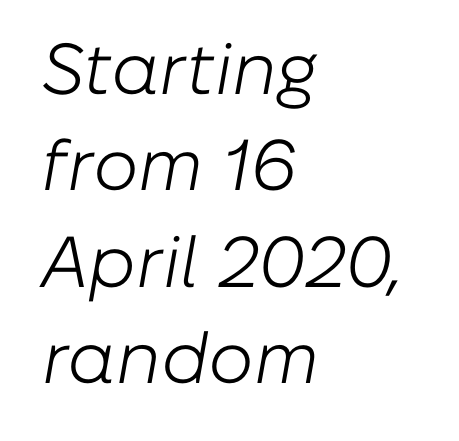
The image shows 72 px light type, italic (leaning right); set left-aligned, normal line spacing (1.34x), normal letter spacing, not underlined; low stroke contrast and a medium x-height.
